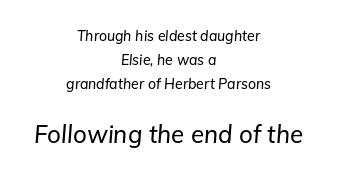
{"italic": "yes", "lean": "right", "slant_degrees": 5, "underline": "no", "align": "center", "line_spacing_ratio": 1.73, "letter_spacing": "normal", "letter_spacing_em": 0.0, "larger_block": "second", "size_ratio": 1.71, "glyph_px": 24}
